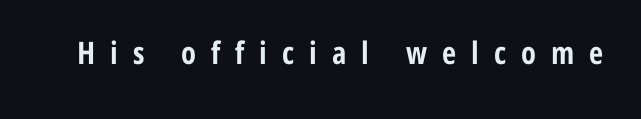
{"serif": "no", "italic": "no", "bold": "yes", "weight": "bold", "width": "condensed", "stroke_contrast": "low", "x_height": "medium", "monospaced": "no", "underline": "no", "letter_spacing": "wide", "letter_spacing_em": 0.48, "glyph_px": 31}
